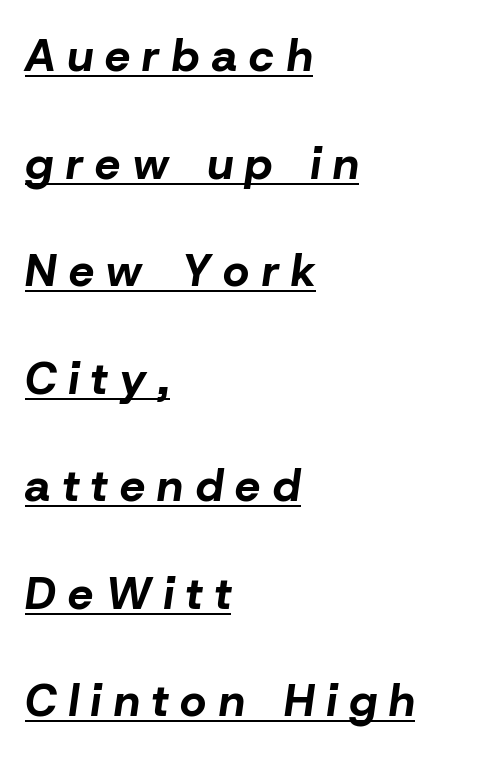
The image shows 45 px bold type, italic (leaning right); set left-aligned, loose line spacing (2.39x), unusually wide letter spacing (+0.28 em), underlined; low stroke contrast and a medium x-height.
